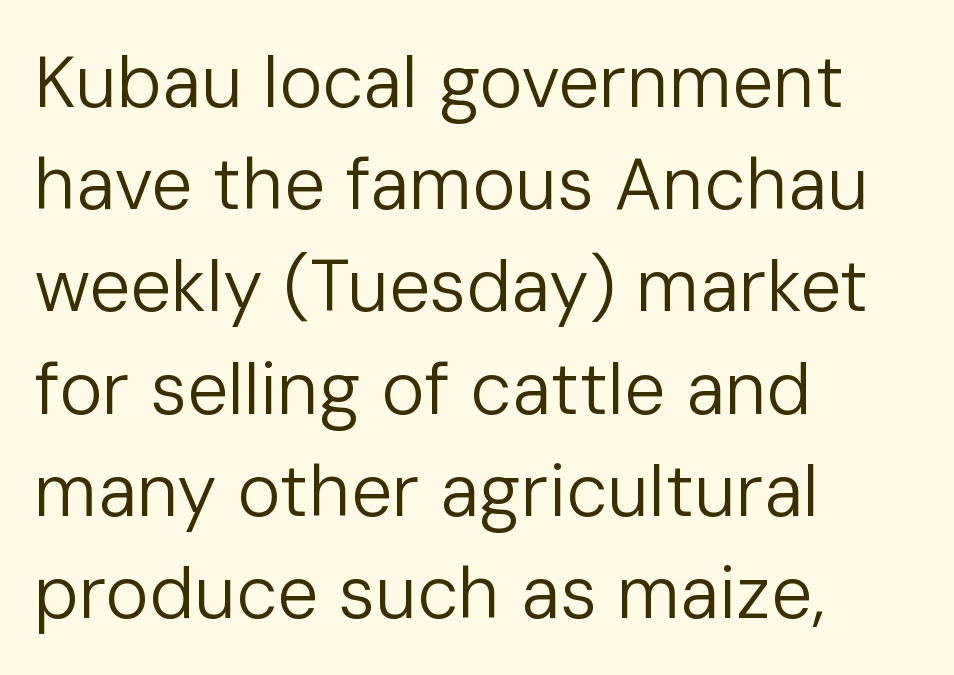
Q: Is the text bold? A: No.
Q: Is the text italic (slanted)? A: No, it is upright.
Q: Is the typeface a serif or a sans-serif typeface? A: Sans-serif.
Q: Is the text underlined? A: No.
Q: How is the paragraph aligned? A: Left-aligned.
Q: Is the spacing between letters normal or unusually wide? A: Normal.
Q: Is the spacing between lines tight, normal or loose? A: Normal.
Q: Width (condensed, normal, or wide)? A: Normal.
Q: Stroke contrast? A: Low.
Q: x-height? A: Medium.
Q: Monospaced? A: No.
